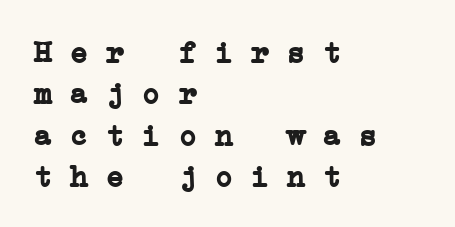
{"serif": "yes", "bold": "yes", "weight": "semibold", "width": "wide", "stroke_contrast": "low", "x_height": "medium", "monospaced": "yes", "underline": "no", "align": "left", "line_spacing": "normal", "line_spacing_ratio": 1.38, "letter_spacing": "normal", "letter_spacing_em": 0.0, "glyph_px": 30}
